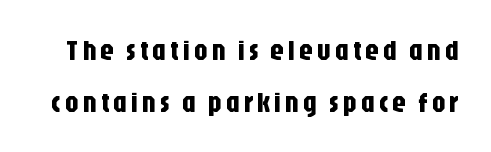
{"serif": "no", "italic": "no", "width": "condensed", "stroke_contrast": "low", "x_height": "large", "monospaced": "no", "underline": "no", "line_spacing_ratio": 1.86, "glyph_px": 28}
